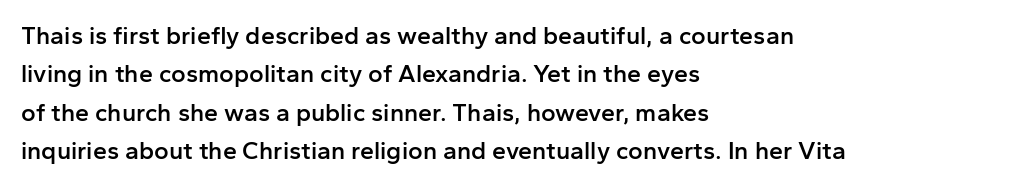
Q: Is the text bold? A: Semi-bold.
Q: Is the text italic (slanted)? A: No, it is upright.
Q: Is the text underlined? A: No.
Q: How is the paragraph aligned? A: Left-aligned.
Q: Is the spacing between letters normal or unusually wide? A: Normal.
Q: Is the spacing between lines tight, normal or loose? A: Normal.
